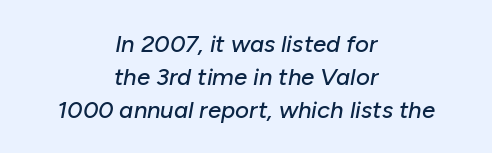
{"italic": "yes", "lean": "right", "slant_degrees": 10, "underline": "no", "align": "center", "line_spacing": "normal", "line_spacing_ratio": 1.37, "letter_spacing": "normal", "letter_spacing_em": 0.0, "glyph_px": 24}
